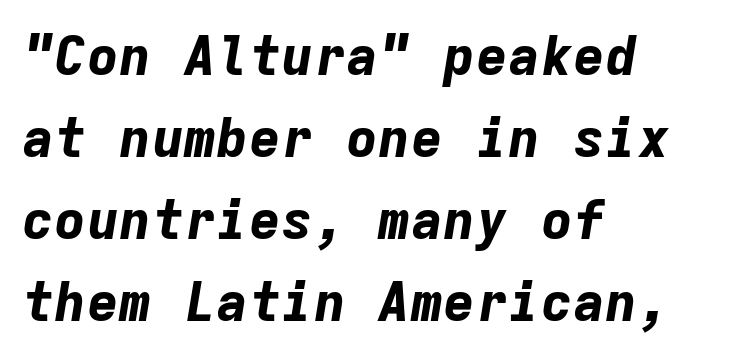
Characters follow at the spacing the type designer built in. A typesetter would mark this as italic. The paragraph has a hard left edge and a soft right edge. How would I describe the line gaps? Plain and ordinary. The specimen omits any rule beneath the text block's lines.
